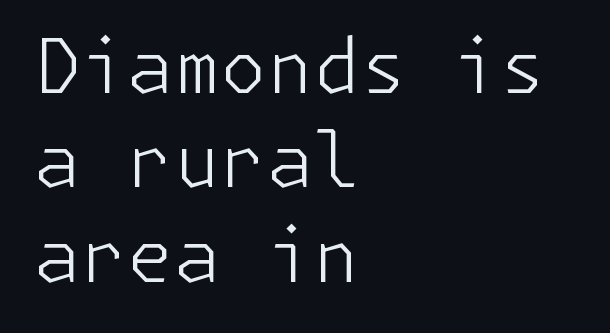
Q: Is the text bold? A: No.
Q: Is the text italic (slanted)? A: No, it is upright.
Q: Is the typeface a serif or a sans-serif typeface? A: Sans-serif.
Q: Is the text underlined? A: No.
Q: How is the paragraph aligned? A: Left-aligned.
Q: Is the spacing between letters normal or unusually wide? A: Normal.
Q: Is the spacing between lines tight, normal or loose? A: Normal.
Q: Width (condensed, normal, or wide)? A: Normal.
Q: Stroke contrast? A: Low.
Q: x-height? A: Medium.
